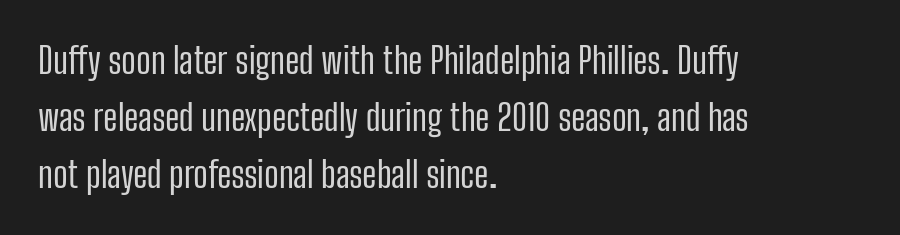
Compared with a typical body face, this is equally light or lighter still. Interline gaps are of average width in this sample. Type style note: lacks serifs. The letters advance in unequal steps, a hallmark of proportional type. The horizontal fit of the characters is conventional and even. Unlike italic type, these characters show no tilt at all.
